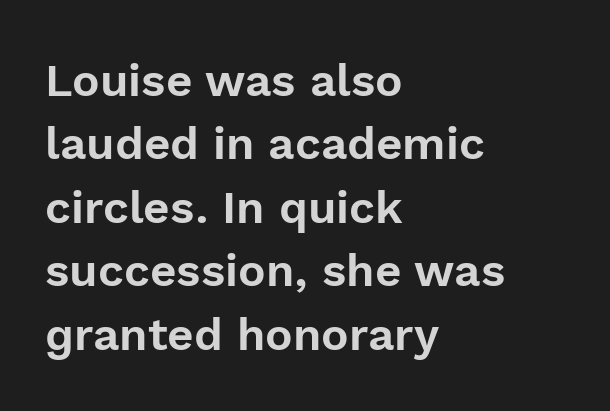
{"serif": "no", "italic": "no", "width": "normal", "x_height": "medium", "monospaced": "no", "underline": "no", "align": "left", "line_spacing": "normal", "line_spacing_ratio": 1.38, "letter_spacing": "normal", "letter_spacing_em": 0.0, "glyph_px": 46}
